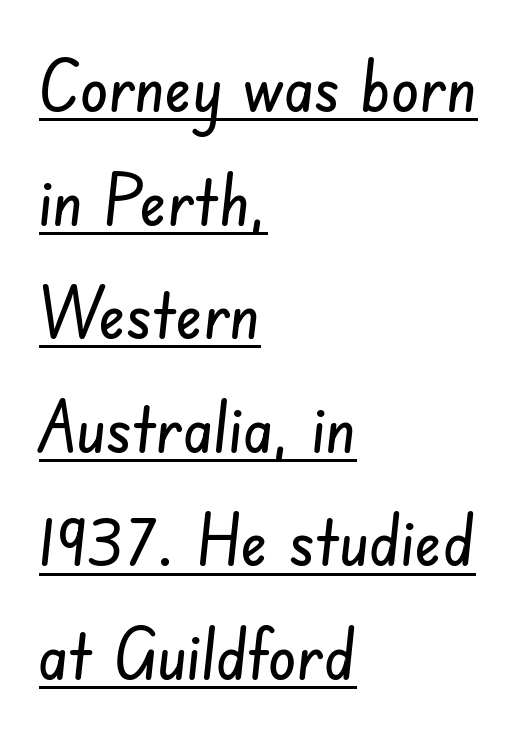
The image shows 71 px condensed sans-serif type; set left-aligned, normal line spacing (1.6x), normal letter spacing, underlined; low stroke contrast and a small x-height.
